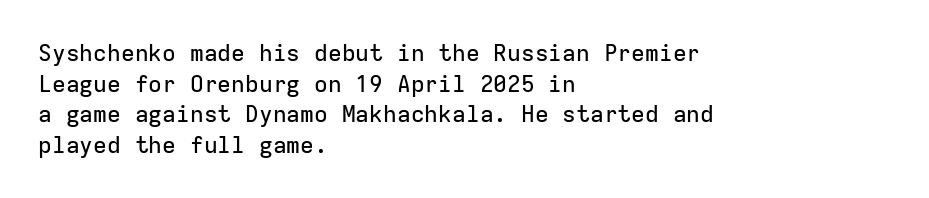
{"italic": "no", "underline": "no", "align": "left", "line_spacing": "normal", "line_spacing_ratio": 1.33, "letter_spacing": "normal", "letter_spacing_em": 0.0, "glyph_px": 23}
